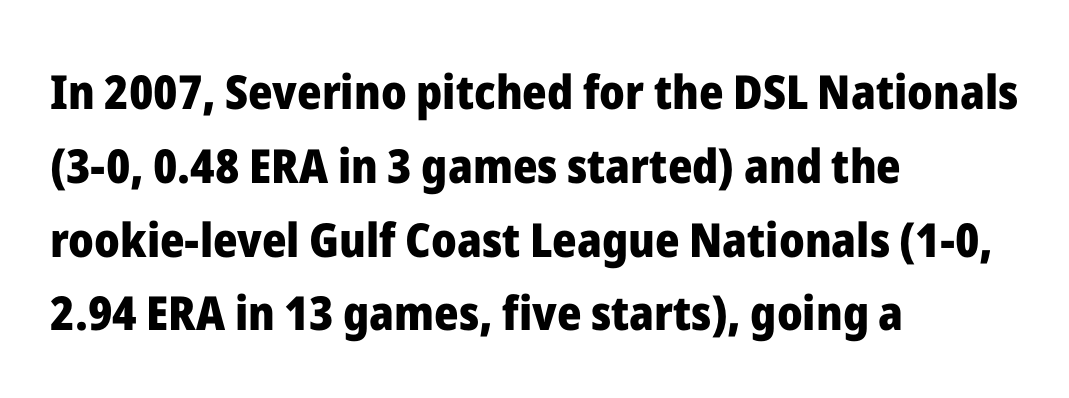
Q: Is the text bold? A: Yes.
Q: Is the text italic (slanted)? A: No, it is upright.
Q: Is the typeface a serif or a sans-serif typeface? A: Sans-serif.
Q: Is the text underlined? A: No.
Q: How is the paragraph aligned? A: Left-aligned.
Q: Is the spacing between letters normal or unusually wide? A: Normal.
Q: Is the spacing between lines tight, normal or loose? A: Normal.
Q: Width (condensed, normal, or wide)? A: Normal.
Q: Stroke contrast? A: Low.
Q: x-height? A: Medium.
Q: Monospaced? A: No.
